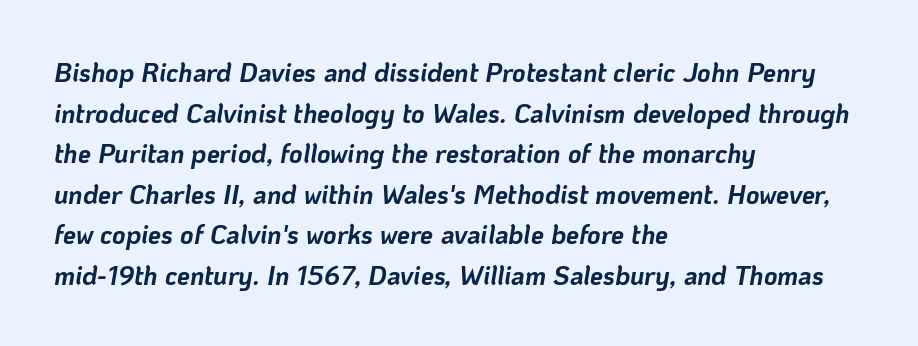
Q: Is the text bold? A: Yes.
Q: Is the text italic (slanted)? A: Yes, it leans right by about 10 degrees.
Q: Is the text underlined? A: No.
Q: How is the paragraph aligned? A: Left-aligned.
Q: Is the spacing between letters normal or unusually wide? A: Normal.
Q: Is the spacing between lines tight, normal or loose? A: Normal.
